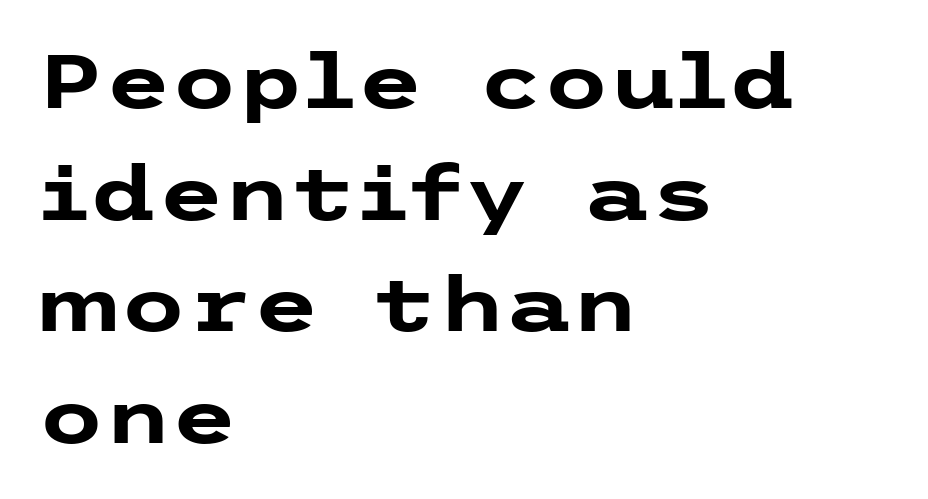
The image shows 76 px heavy, wide sans-serif type, upright; set left-aligned, normal line spacing (1.47x), normal letter spacing, not underlined; low stroke contrast and a medium x-height.
